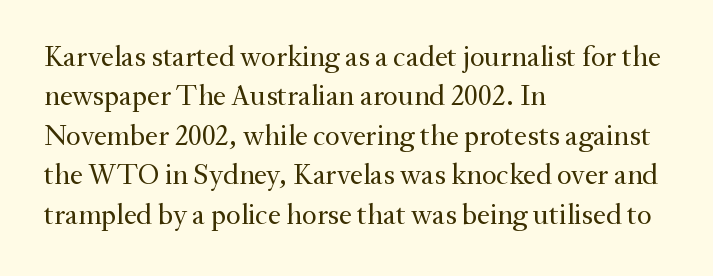
Q: Is the text bold? A: No.
Q: Is the text italic (slanted)? A: No, it is upright.
Q: Is the typeface a serif or a sans-serif typeface? A: Serif.
Q: Is the text underlined? A: No.
Q: How is the paragraph aligned? A: Left-aligned.
Q: Is the spacing between letters normal or unusually wide? A: Normal.
Q: Is the spacing between lines tight, normal or loose? A: Normal.
Q: Width (condensed, normal, or wide)? A: Normal.
Q: Stroke contrast? A: Medium.
Q: x-height? A: Small.
Q: Monospaced? A: No.
